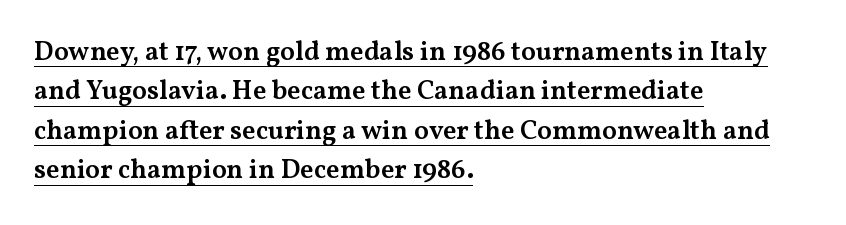
Glyph-to-glyph distance matches everyday printed text. In terms of leading, this rendering sits right in the middle. Italic? Not at all — the glyphs are vertical. Its strokes are somewhat broadened, the hallmark of semibold type. This is underlined copy, the kind a proofreader might mark for attention. Each line starts at the same left margin while the right side varies.
